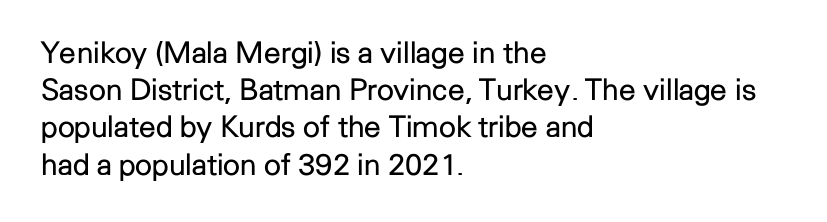
Q: Is the text bold? A: No.
Q: Is the text italic (slanted)? A: No, it is upright.
Q: Is the typeface a serif or a sans-serif typeface? A: Sans-serif.
Q: Is the text underlined? A: No.
Q: How is the paragraph aligned? A: Left-aligned.
Q: Is the spacing between letters normal or unusually wide? A: Normal.
Q: Width (condensed, normal, or wide)? A: Normal.
Q: Stroke contrast? A: Low.
Q: x-height? A: Medium.
Q: Monospaced? A: No.
